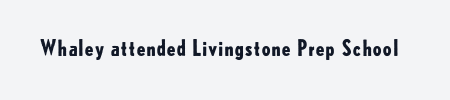
Q: Is the text bold? A: Yes.
Q: Is the text italic (slanted)? A: No, it is upright.
Q: Is the text underlined? A: No.
Q: Is the spacing between letters normal or unusually wide? A: Normal.
